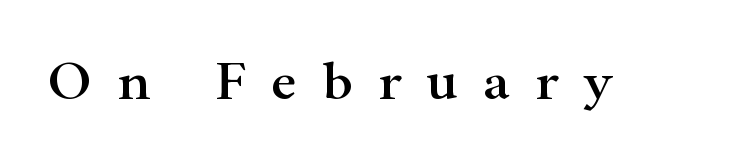
{"serif": "yes", "italic": "no", "width": "wide", "stroke_contrast": "high", "x_height": "small", "monospaced": "no", "underline": "no", "letter_spacing": "wide", "letter_spacing_em": 0.44, "glyph_px": 57}
